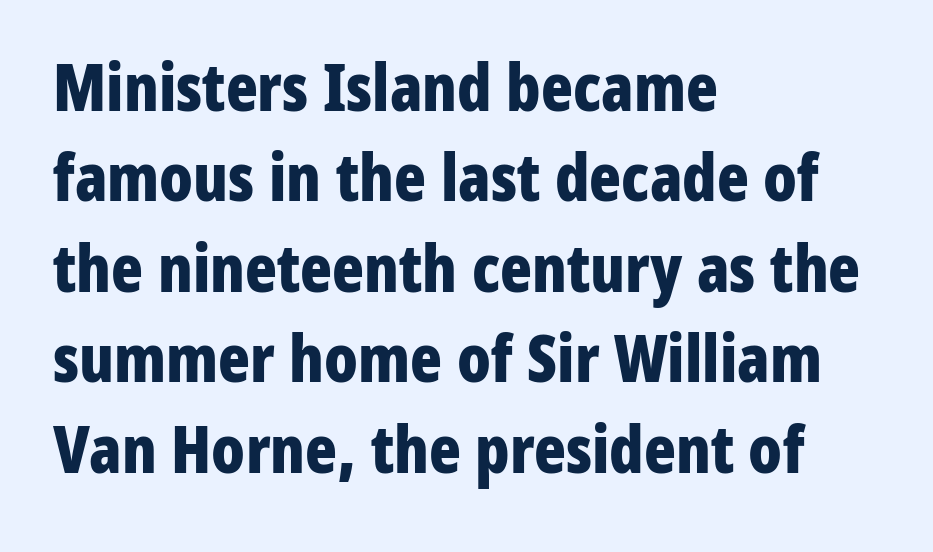
Q: Is the text bold? A: Yes.
Q: Is the text italic (slanted)? A: No, it is upright.
Q: Is the typeface a serif or a sans-serif typeface? A: Sans-serif.
Q: Is the text underlined? A: No.
Q: How is the paragraph aligned? A: Left-aligned.
Q: Is the spacing between letters normal or unusually wide? A: Normal.
Q: Is the spacing between lines tight, normal or loose? A: Normal.
Q: Width (condensed, normal, or wide)? A: Condensed.
Q: Stroke contrast? A: Low.
Q: x-height? A: Medium.
Q: Monospaced? A: No.
